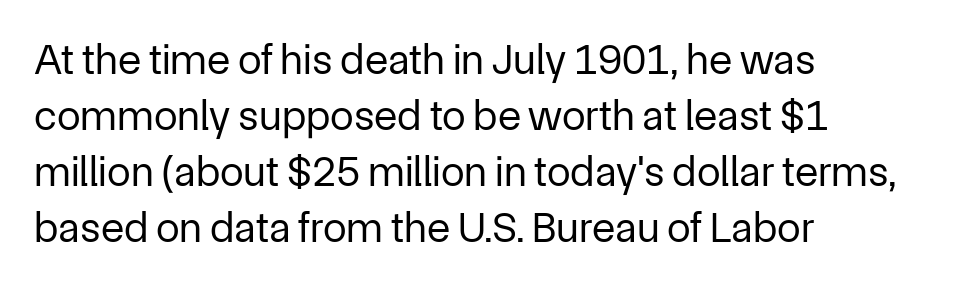
The words here are not underlined. A typesetter would mark this as roman, not italic. The letters sit at their default tracking, neither squeezed nor spread. Typeset ragged right — the left edge is the straight one. The letters advance in unequal steps, a hallmark of proportional type. Font category for this specimen: sans-serif.
